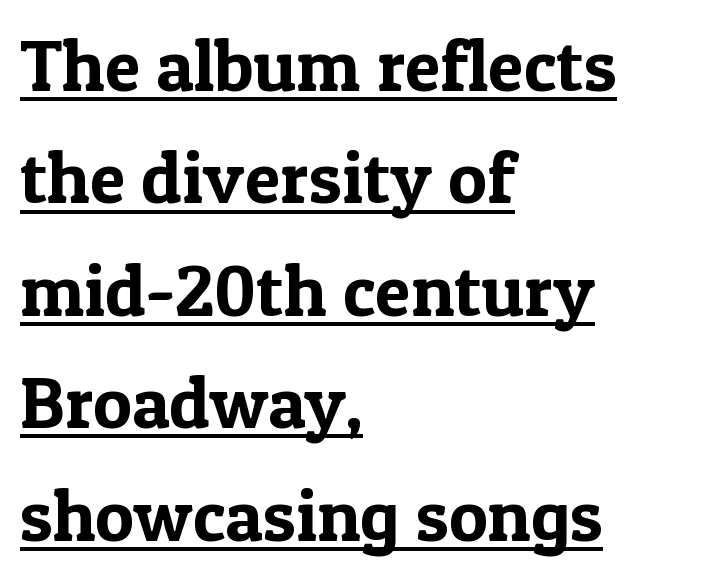
Q: Is the text italic (slanted)? A: No, it is upright.
Q: Is the typeface a serif or a sans-serif typeface? A: Serif.
Q: Is the text underlined? A: Yes.
Q: How is the paragraph aligned? A: Left-aligned.
Q: Is the spacing between letters normal or unusually wide? A: Normal.
Q: Is the spacing between lines tight, normal or loose? A: Normal.
Q: Width (condensed, normal, or wide)? A: Normal.
Q: x-height? A: Medium.
Q: Monospaced? A: No.
